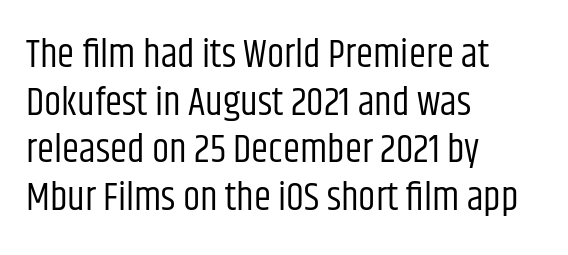
{"serif": "no", "italic": "no", "bold": "no", "weight": "regular", "width": "condensed", "stroke_contrast": "low", "x_height": "large", "monospaced": "no", "underline": "no", "align": "left", "line_spacing_ratio": 1.22, "letter_spacing": "normal", "letter_spacing_em": 0.0, "glyph_px": 39}
